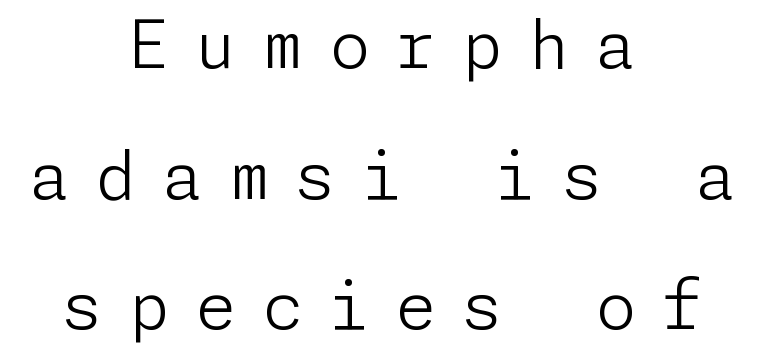
{"serif": "no", "italic": "no", "bold": "no", "weight": "light", "width": "normal", "stroke_contrast": "low", "x_height": "medium", "underline": "no", "align": "center", "line_spacing": "loose", "line_spacing_ratio": 1.98, "letter_spacing": "wide", "letter_spacing_em": 0.39, "glyph_px": 66}
